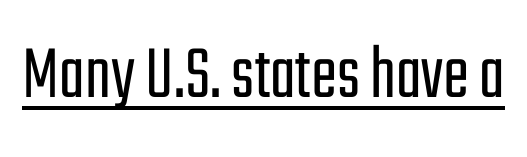
Notice how a bar underscores the lettering throughout. Between one letter and the next there's only the usual sliver of space. The type sits square on the baseline with zero lean. Each letter's strokes conclude bluntly, with no projecting serifs. The rendering uses natural spacing where letterforms have individual widths. Stem width sits at or under what a default text font uses.
